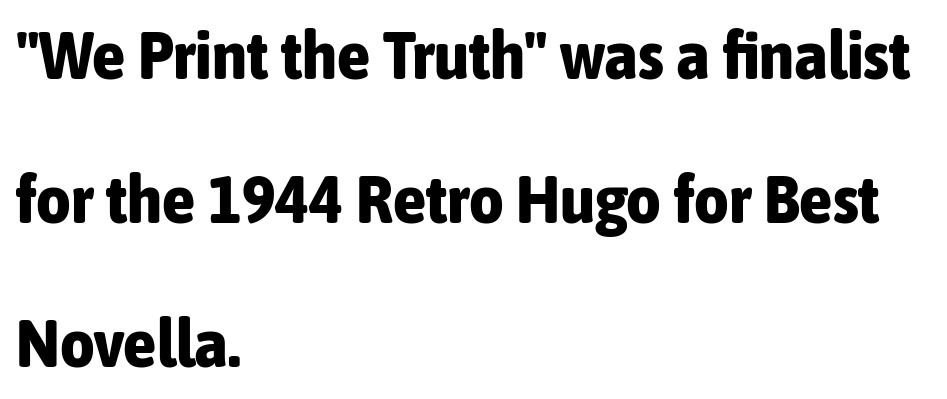
Q: Is the text bold? A: Yes.
Q: Is the text italic (slanted)? A: No, it is upright.
Q: Is the typeface a serif or a sans-serif typeface? A: Sans-serif.
Q: Is the text underlined? A: No.
Q: How is the paragraph aligned? A: Left-aligned.
Q: Is the spacing between letters normal or unusually wide? A: Normal.
Q: Is the spacing between lines tight, normal or loose? A: Loose.
Q: Width (condensed, normal, or wide)? A: Condensed.
Q: Stroke contrast? A: Low.
Q: x-height? A: Medium.
Q: Monospaced? A: No.
